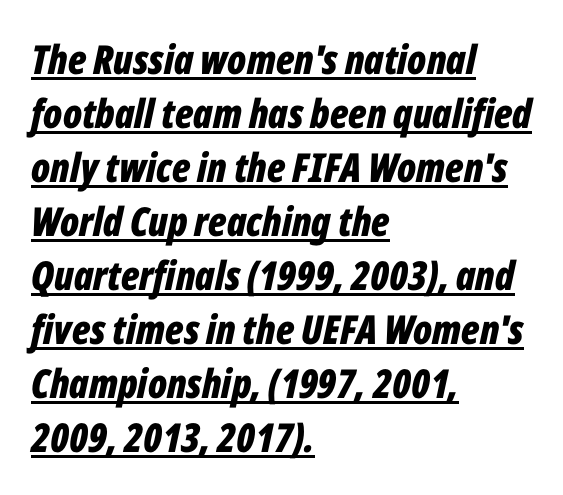
The text block is weighted toward the left margin, trailing off unevenly rightward. These lines carry a lot of weight — the face is fully bold. Reading down the column, the eye jumps a familiar distance to each next line. This sample uses an oblique cut, with every glyph tilted off the vertical. A rule runs beneath these lines of type. These lines keep a tight, regular rhythm from letter to letter.
